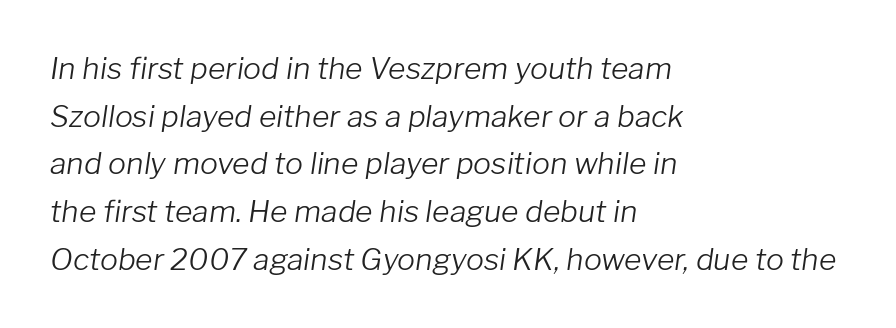
The image shows 30 px light type, italic (leaning right); set left-aligned, normal line spacing (1.59x), normal letter spacing, not underlined; low stroke contrast and a medium x-height.
